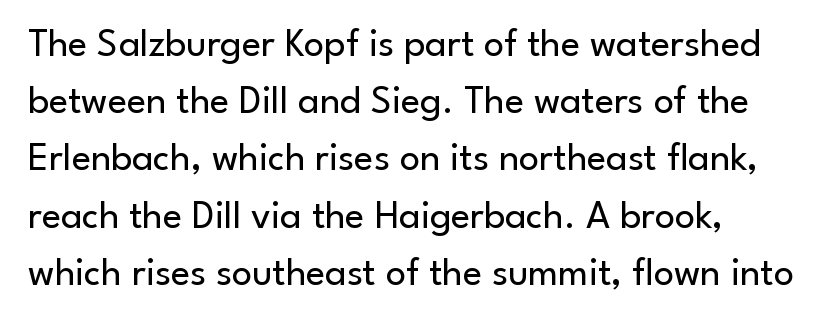
Regarding serifs, this sample does without them. The words here are not underlined. No chunkiness to these letters — they're not bold. Students, note that the glyphs here touch the page at normal intervals.
